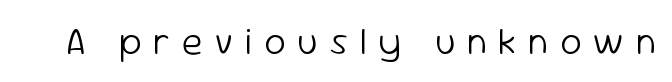
The image shows 38 px light sans-serif type, upright; set unusually wide letter spacing (+0.31 em), not underlined; low stroke contrast and a medium x-height.
